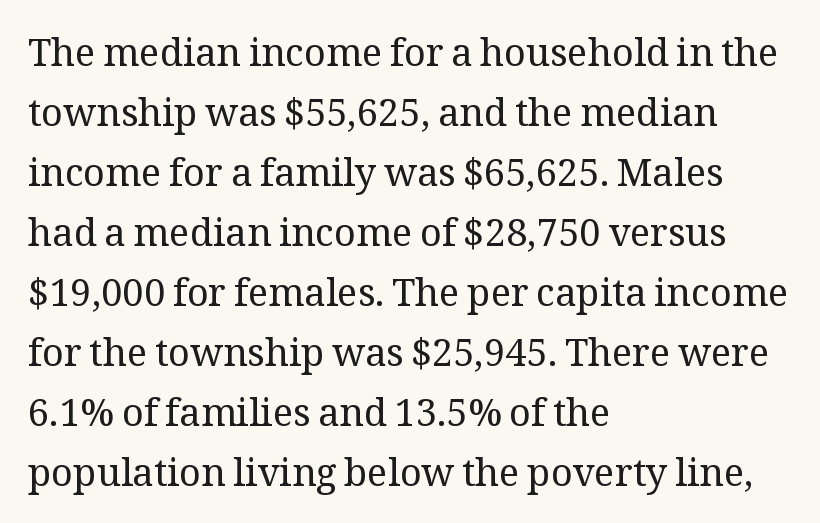
Only glyphs here, with clear space below each row. No italicization has been applied; the sample stays upright. A serif font was chosen for this passage. Each letter keeps its own natural width here, so spacing adapts to shape. A typesetter would call this leading conventional body-copy spacing.
